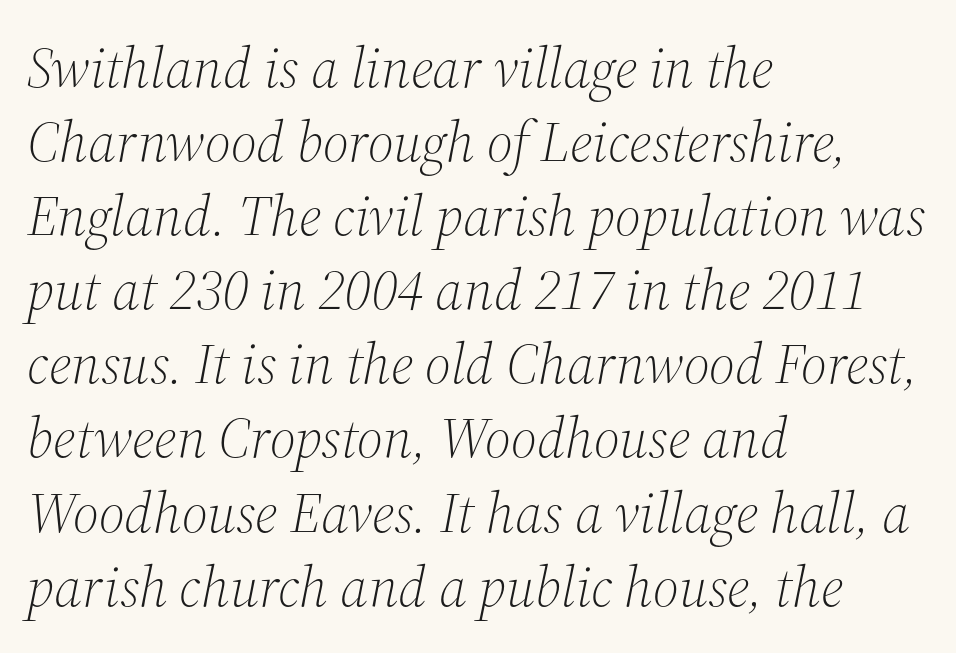
Weight: in the light-to-regular range. Quick note: interline space is typical. Look at the tracking — it's just the regular setting, nothing added. Rendered with sloped, italic letterforms. Check where the strokes stop: tiny serifs finish them off. Each row of text sits above clean, open space.
